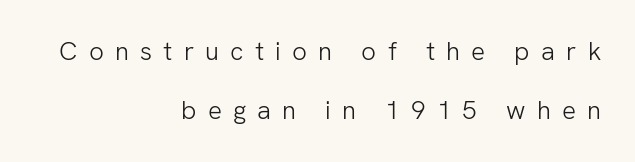
Q: Is the text bold? A: No.
Q: Is the text italic (slanted)? A: No, it is upright.
Q: Is the text underlined? A: No.
Q: How is the paragraph aligned? A: Right-aligned.
Q: Is the spacing between letters normal or unusually wide? A: Unusually wide.
Q: Is the spacing between lines tight, normal or loose? A: Loose.
